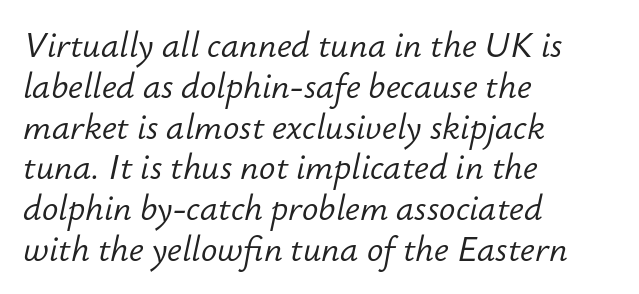
Q: Is the text bold? A: No.
Q: Is the text italic (slanted)? A: Yes, it leans right by about 12 degrees.
Q: Is the text underlined? A: No.
Q: How is the paragraph aligned? A: Left-aligned.
Q: Is the spacing between letters normal or unusually wide? A: Normal.
Q: Width (condensed, normal, or wide)? A: Normal.
Q: Stroke contrast? A: Low.
Q: x-height? A: Small.
Q: Monospaced? A: No.
